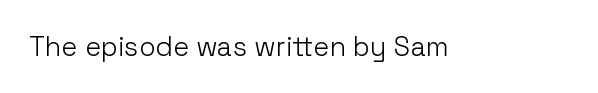
{"italic": "no", "bold": "no", "underline": "no", "letter_spacing": "normal", "letter_spacing_em": 0.0, "glyph_px": 27}
